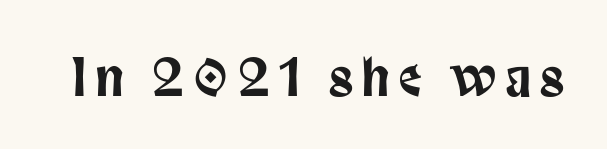
{"serif": "no", "italic": "no", "width": "condensed", "stroke_contrast": "low", "x_height": "large", "monospaced": "no", "underline": "no", "letter_spacing": "wide", "letter_spacing_em": 0.2, "glyph_px": 50}
